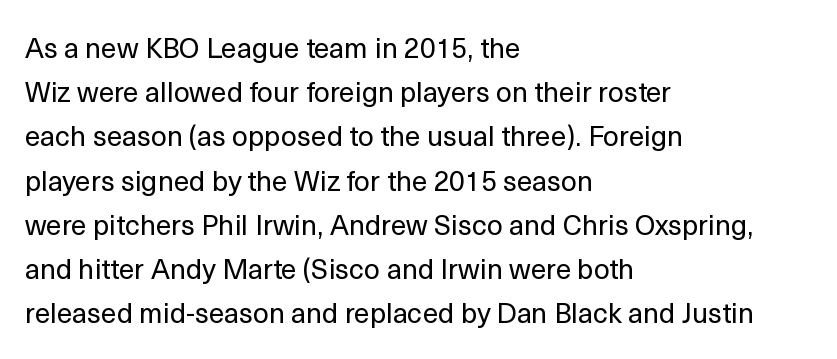
The rendering keeps characters at their native spacing. The type sits square on the baseline with zero lean. The ragged edge is on the right, which tells us the setting is flush left. Note the varied advance widths — an 'i' is clearly narrower than an 'm'. Quick note: underline off. The face used here is a sans, in the tradition of grotesques and geometrics.
